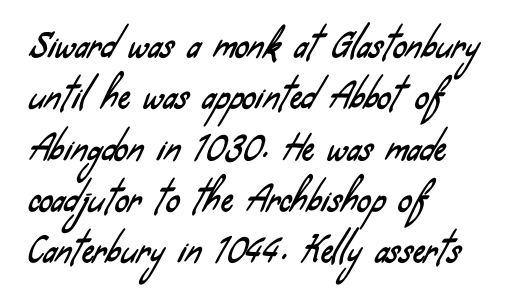
Q: Is the typeface a serif or a sans-serif typeface? A: Sans-serif.
Q: Is the text underlined? A: No.
Q: How is the paragraph aligned? A: Left-aligned.
Q: Is the spacing between letters normal or unusually wide? A: Normal.
Q: Is the spacing between lines tight, normal or loose? A: Normal.
Q: Width (condensed, normal, or wide)? A: Condensed.
Q: Stroke contrast? A: Low.
Q: x-height? A: Small.
Q: Monospaced? A: No.
